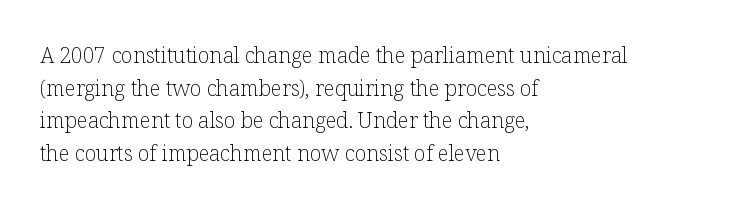
{"italic": "no", "bold": "no", "underline": "no", "align": "left", "line_spacing": "normal", "line_spacing_ratio": 1.55, "letter_spacing": "normal", "letter_spacing_em": 0.0, "glyph_px": 21}
